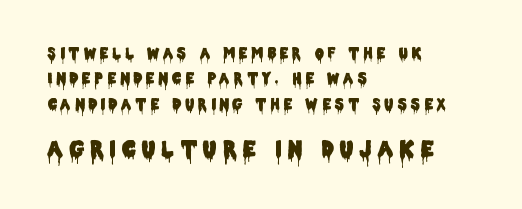
Horizontally, the lines are justified to the leading edge only. Clear beneath every line of the passage. Two sizes are in play, and the larger belongs to the second block. The face used here is rendered with a markedly widened letterfit. The specimen reads as upright at a glance.
